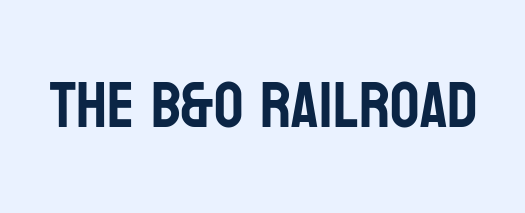
{"serif": "no", "italic": "no", "width": "condensed", "stroke_contrast": "low", "x_height": "large", "monospaced": "no", "underline": "no", "letter_spacing": "normal", "letter_spacing_em": 0.0, "glyph_px": 65}
